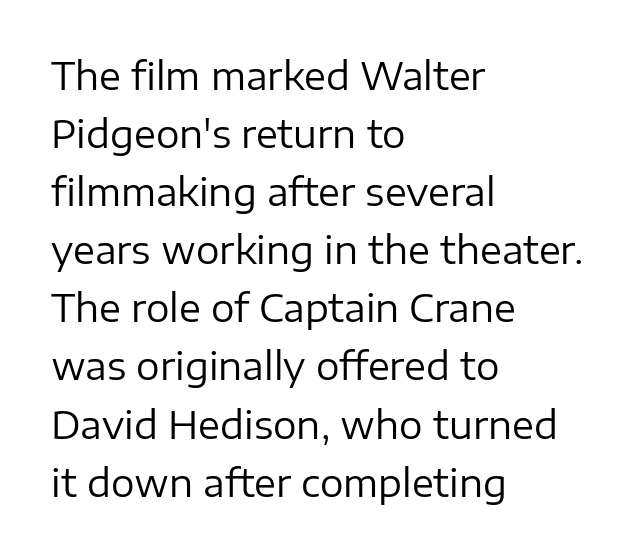
{"serif": "no", "italic": "no", "bold": "no", "weight": "regular", "width": "normal", "stroke_contrast": "low", "x_height": "medium", "monospaced": "no", "underline": "no", "align": "left", "line_spacing": "normal", "line_spacing_ratio": 1.57, "letter_spacing": "normal", "letter_spacing_em": 0.0, "glyph_px": 37}
